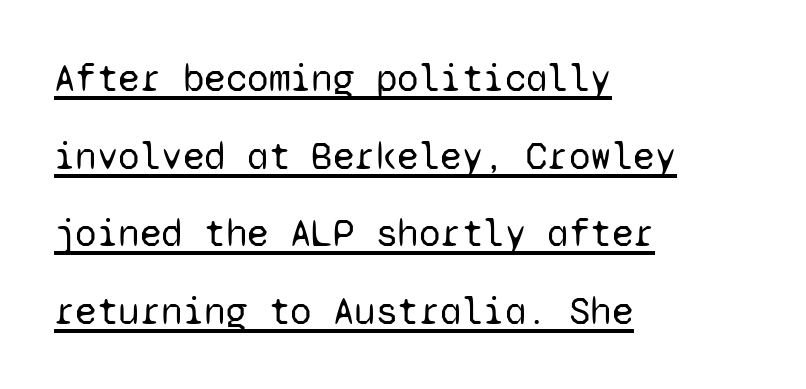
Q: Is the text bold? A: No.
Q: Is the text italic (slanted)? A: No, it is upright.
Q: Is the typeface a serif or a sans-serif typeface? A: Sans-serif.
Q: Is the text underlined? A: Yes.
Q: How is the paragraph aligned? A: Left-aligned.
Q: Is the spacing between letters normal or unusually wide? A: Normal.
Q: Is the spacing between lines tight, normal or loose? A: Loose.
Q: Width (condensed, normal, or wide)? A: Normal.
Q: Stroke contrast? A: Low.
Q: x-height? A: Medium.
Q: Monospaced? A: Yes.
